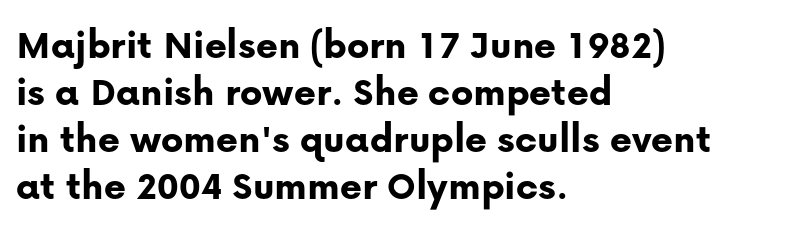
Q: Is the text bold? A: Yes.
Q: Is the text italic (slanted)? A: No, it is upright.
Q: Is the typeface a serif or a sans-serif typeface? A: Sans-serif.
Q: Is the text underlined? A: No.
Q: How is the paragraph aligned? A: Left-aligned.
Q: Is the spacing between letters normal or unusually wide? A: Normal.
Q: Is the spacing between lines tight, normal or loose? A: Tight.
Q: Width (condensed, normal, or wide)? A: Normal.
Q: Stroke contrast? A: Low.
Q: x-height? A: Medium.
Q: Monospaced? A: No.
